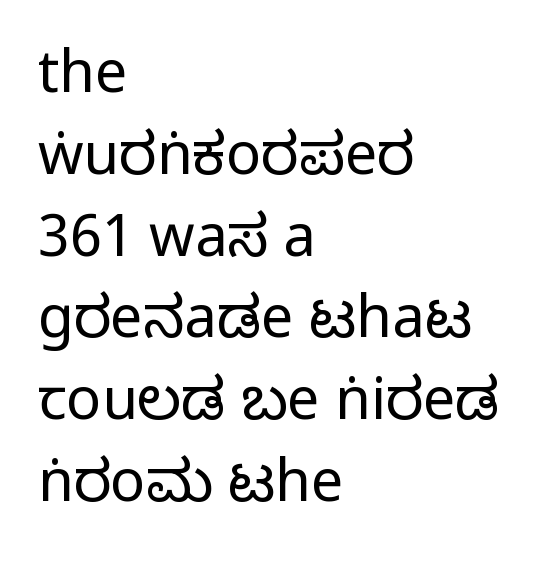
Q: Is the text bold? A: No.
Q: Is the text italic (slanted)? A: No, it is upright.
Q: Is the typeface a serif or a sans-serif typeface? A: Sans-serif.
Q: Is the text underlined? A: No.
Q: How is the paragraph aligned? A: Left-aligned.
Q: Is the spacing between letters normal or unusually wide? A: Normal.
Q: Is the spacing between lines tight, normal or loose? A: Normal.
Q: Width (condensed, normal, or wide)? A: Condensed.
Q: Stroke contrast? A: Low.
Q: x-height? A: Large.
Q: Monospaced? A: No.
